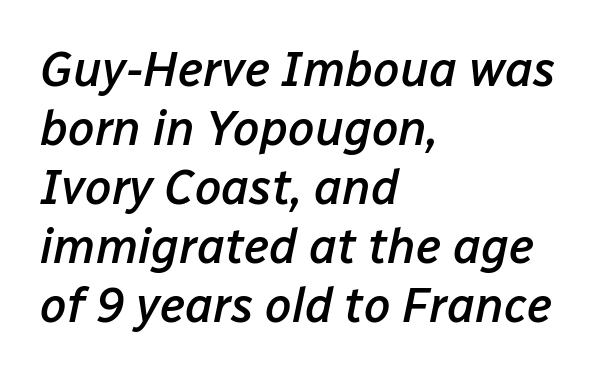
The image shows 48 px semibold type, italic (leaning right); set left-aligned, line spacing 1.23x, normal letter spacing, not underlined; low stroke contrast and a medium x-height.
